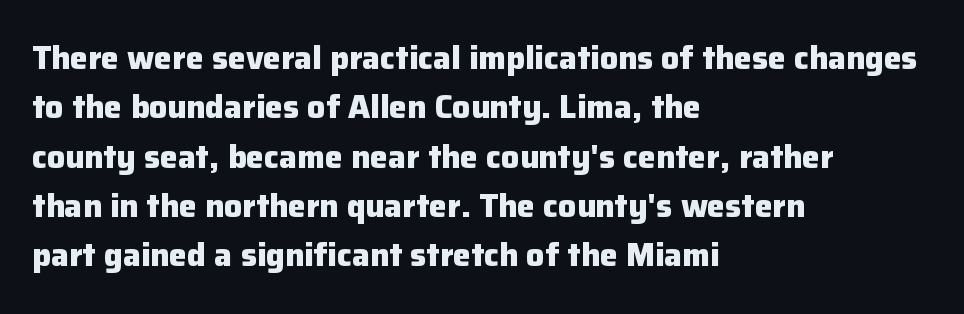
{"serif": "no", "italic": "no", "bold": "yes", "weight": "heavy", "width": "normal", "stroke_contrast": "low", "x_height": "medium", "monospaced": "no", "underline": "no", "align": "left", "line_spacing": "normal", "line_spacing_ratio": 1.54, "letter_spacing": "normal", "letter_spacing_em": 0.0, "glyph_px": 32}
